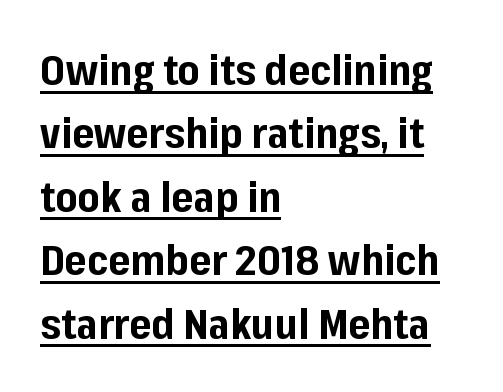
Q: Is the text bold? A: Yes.
Q: Is the text italic (slanted)? A: No, it is upright.
Q: Is the typeface a serif or a sans-serif typeface? A: Sans-serif.
Q: Is the text underlined? A: Yes.
Q: How is the paragraph aligned? A: Left-aligned.
Q: Is the spacing between letters normal or unusually wide? A: Normal.
Q: Is the spacing between lines tight, normal or loose? A: Normal.
Q: Width (condensed, normal, or wide)? A: Normal.
Q: Stroke contrast? A: Low.
Q: x-height? A: Medium.
Q: Monospaced? A: No.
